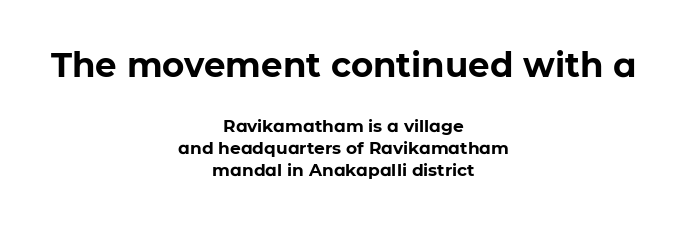
Q: Is the text bold? A: Yes.
Q: Is the text italic (slanted)? A: No, it is upright.
Q: Is the typeface a serif or a sans-serif typeface? A: Sans-serif.
Q: Is the text underlined? A: No.
Q: How is the paragraph aligned? A: Centered.
Q: Is the spacing between letters normal or unusually wide? A: Normal.
Q: Is the spacing between lines tight, normal or loose? A: Normal.
Q: Which block of text is set in a larger size, the first (top) or the second (bottom)? A: The first (top) one.
Q: Width (condensed, normal, or wide)? A: Normal.
Q: Stroke contrast? A: Low.
Q: x-height? A: Medium.
Q: Monospaced? A: No.
